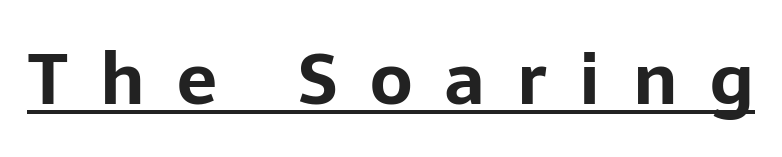
Compared with undecorated copy, this sample adds a rule below the words. The rendering inserts visible extra space after every character. The typography opts for an upright posture over an oblique one. To sum up the face: it is a sans, with no serifs. Bold? Absolutely — the strokes are thick and heavy.
